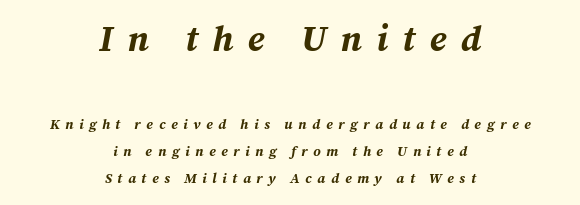
Characters follow at a spacing far wider than the type designer built in. The line-height multiplier appears high, well above default. I'd describe the lettering as bold — thick and assertive. The whole block is typeset with a tilt. Varying glyph widths throughout — classic text-font behaviour. Letters rest on an invisible, unmarked baseline.
